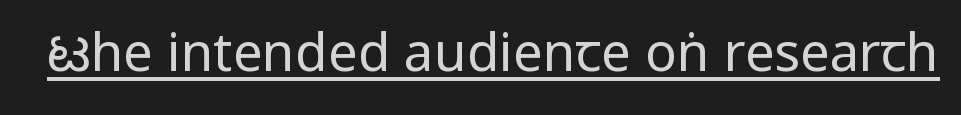
Q: Is the text bold? A: No.
Q: Is the text italic (slanted)? A: No, it is upright.
Q: Is the typeface a serif or a sans-serif typeface? A: Sans-serif.
Q: Is the text underlined? A: Yes.
Q: Is the spacing between letters normal or unusually wide? A: Normal.
Q: Width (condensed, normal, or wide)? A: Condensed.
Q: Stroke contrast? A: Low.
